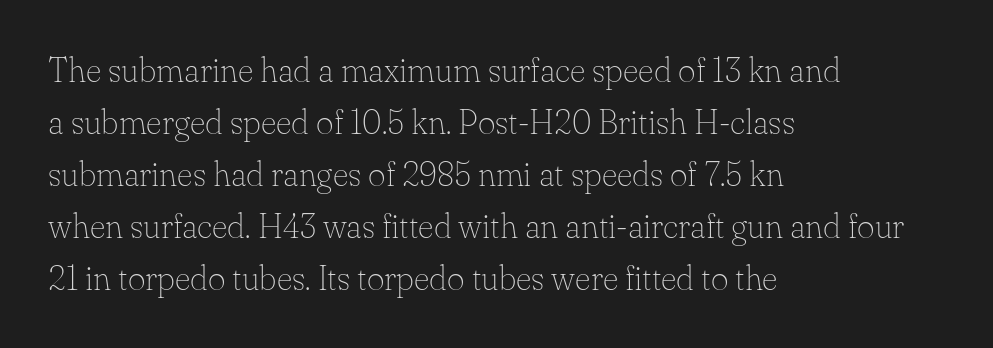
Horizontally, the lines are justified to the leading edge only. The area under the type is left untouched. These glyphs show unthickened strokes, regular width or finer. The line-height multiplier appears to be the usual default.
